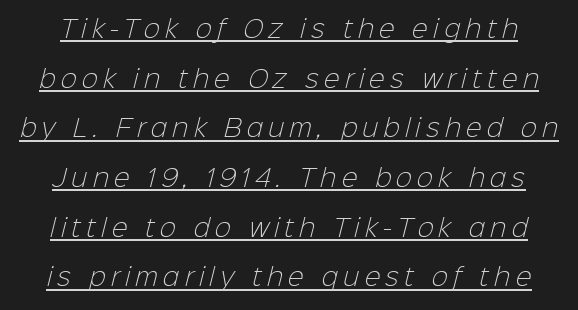
Think standard paragraph weight, or any step lighter than that. The specimen includes a rule beneath the text block's lines. The line texture is sparse and dotted thanks to wide tracking. Is there much room between lines? Yes — plenty of vertical air separates them.
